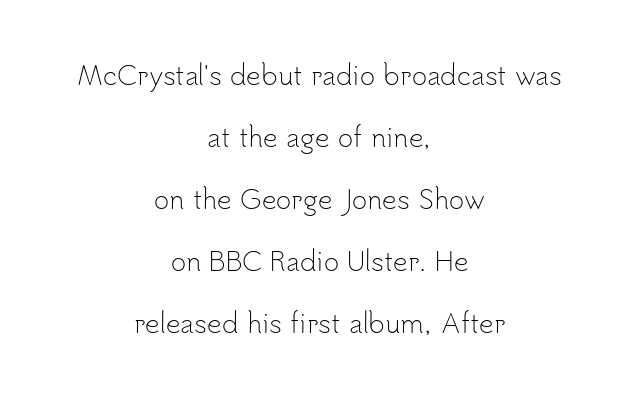
The image shows 26 px text type, upright; set centered, loose line spacing (2.38x), normal letter spacing, not underlined.
